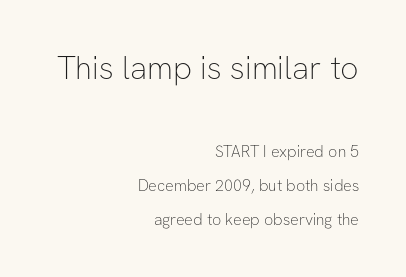
Q: Is the text bold? A: No.
Q: Is the text italic (slanted)? A: No, it is upright.
Q: Is the typeface a serif or a sans-serif typeface? A: Sans-serif.
Q: Is the text underlined? A: No.
Q: How is the paragraph aligned? A: Right-aligned.
Q: Is the spacing between letters normal or unusually wide? A: Normal.
Q: Is the spacing between lines tight, normal or loose? A: Loose.
Q: Which block of text is set in a larger size, the first (top) or the second (bottom)? A: The first (top) one.
Q: Width (condensed, normal, or wide)? A: Normal.
Q: Stroke contrast? A: Low.
Q: x-height? A: Medium.
Q: Monospaced? A: No.
